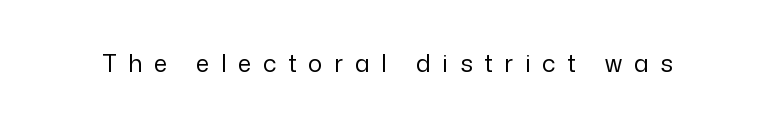
Rendered with straight, roman letterforms. Students, note that the glyphs here are deliberately spaced far apart. These glyphs show unthickened strokes, regular width or finer. Nobody drew a line under any word here.
